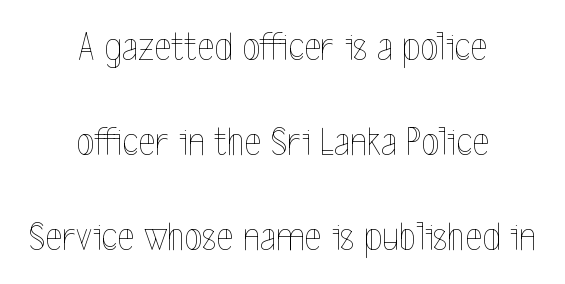
{"italic": "no", "bold": "no", "weight": "thin", "width": "condensed", "x_height": "medium", "monospaced": "no", "underline": "no", "align": "center", "line_spacing": "loose", "line_spacing_ratio": 2.32, "letter_spacing": "normal", "letter_spacing_em": 0.0, "glyph_px": 41}
